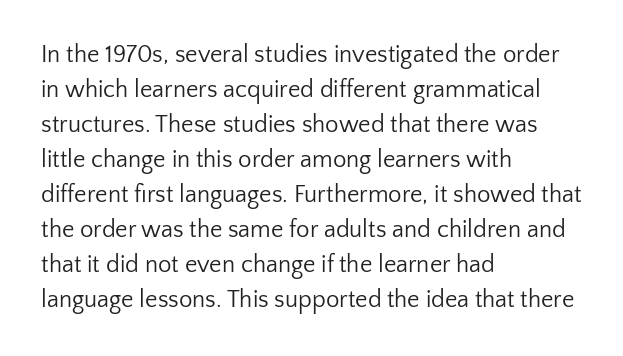
The image shows 24 px text type, upright; set left-aligned, normal line spacing (1.46x), normal letter spacing, not underlined.
